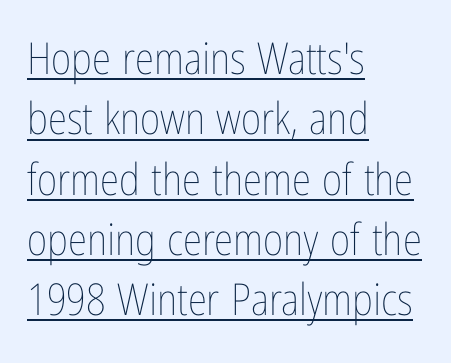
The image shows 44 px thin, condensed type, upright; set left-aligned, normal line spacing (1.37x), normal letter spacing, underlined; low stroke contrast and a medium x-height.
